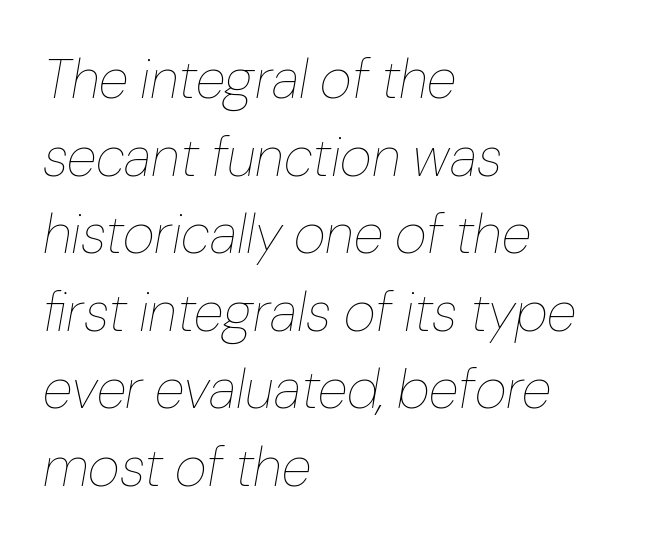
If you measured baseline to baseline, you'd find a middling distance. Nothing unusual about the tracking: characters are spaced as the font intends. Yep, that's italic — everything's leaning. The passage shown is not underscored anywhere. You could not count columns in this text — the font is proportionally spaced.
